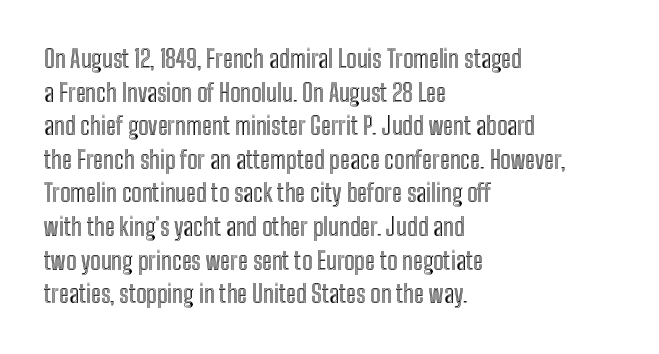
{"italic": "no", "underline": "no", "align": "left", "line_spacing": "normal", "line_spacing_ratio": 1.4, "letter_spacing": "normal", "letter_spacing_em": 0.0, "glyph_px": 24}
